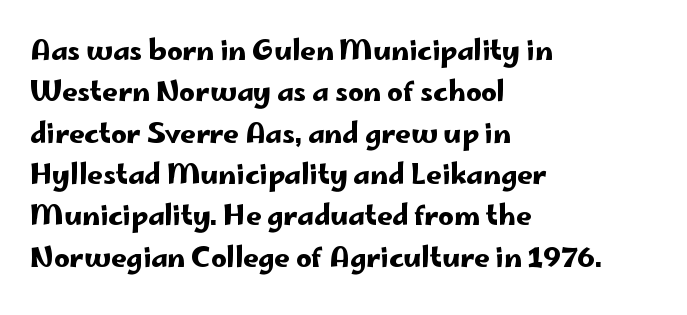
The image shows 27 px text type, upright; set left-aligned, normal line spacing (1.53x), normal letter spacing, not underlined.
